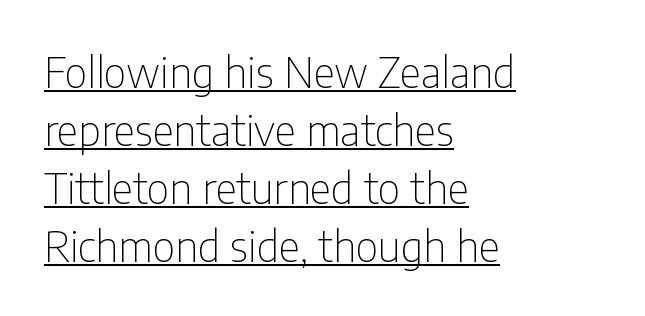
Q: Is the text bold? A: No.
Q: Is the text italic (slanted)? A: No, it is upright.
Q: Is the typeface a serif or a sans-serif typeface? A: Sans-serif.
Q: Is the text underlined? A: Yes.
Q: How is the paragraph aligned? A: Left-aligned.
Q: Is the spacing between letters normal or unusually wide? A: Normal.
Q: Is the spacing between lines tight, normal or loose? A: Normal.
Q: Width (condensed, normal, or wide)? A: Condensed.
Q: Stroke contrast? A: Low.
Q: x-height? A: Medium.
Q: Monospaced? A: No.
